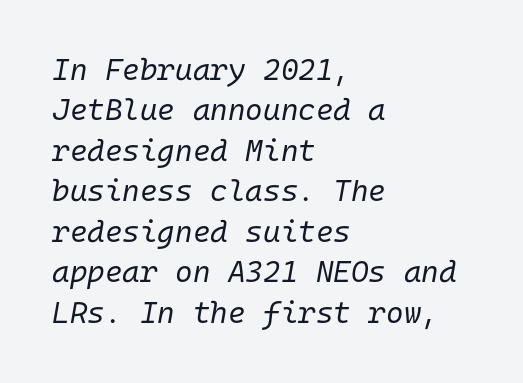
The image shows 30 px regular-weight type, italic (leaning right), monospaced; set left-aligned, normal line spacing (1.35x), normal letter spacing, not underlined; low stroke contrast and a medium x-height.
